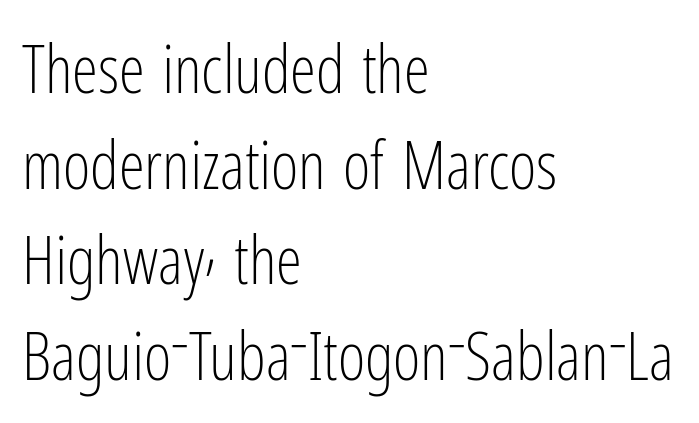
{"serif": "no", "italic": "no", "bold": "no", "weight": "light", "width": "condensed", "stroke_contrast": "low", "x_height": "medium", "monospaced": "no", "underline": "no", "align": "left", "line_spacing": "normal", "line_spacing_ratio": 1.45, "letter_spacing": "normal", "letter_spacing_em": 0.0, "glyph_px": 66}
